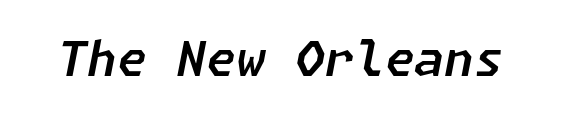
The baseline area is clear. How are the letters spaced? Ordinarily, with no added tracking. Would a proofreader flag this as italicized? Yes.
